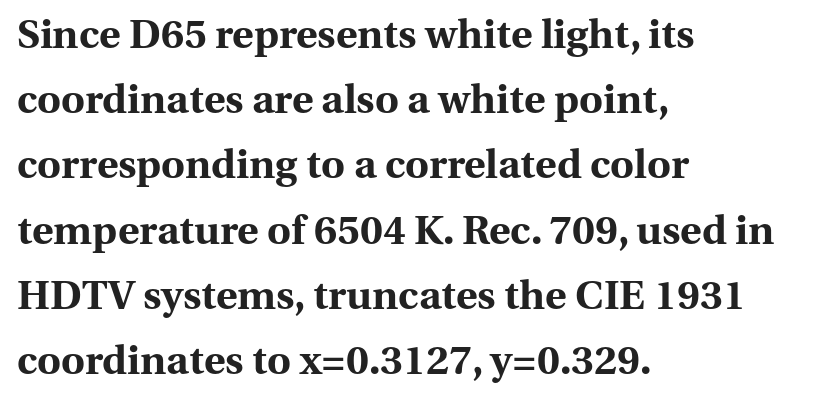
The image shows 41 px bold serif type, upright; set left-aligned, normal line spacing (1.59x), normal letter spacing, not underlined; medium stroke contrast and a medium x-height.
